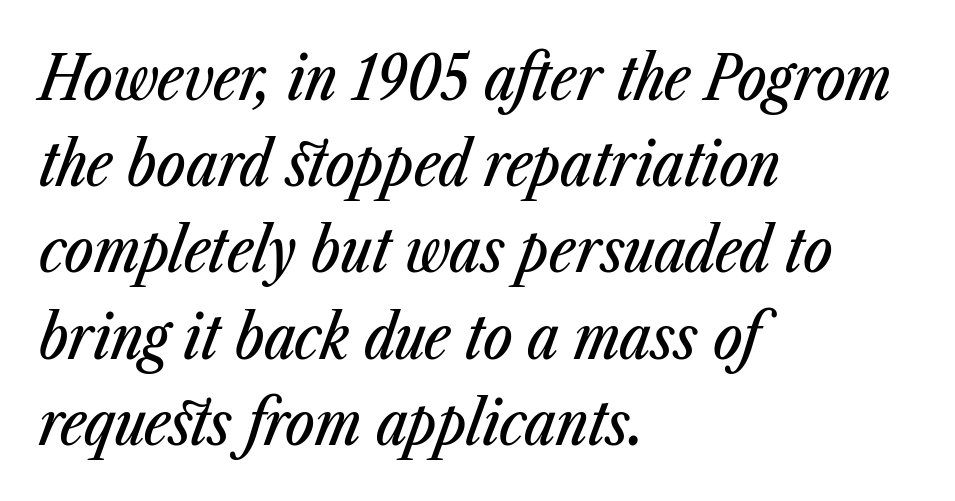
{"italic": "yes", "lean": "right", "slant_degrees": 23, "width": "condensed", "stroke_contrast": "low", "x_height": "medium", "monospaced": "no", "underline": "no", "align": "left", "line_spacing": "normal", "line_spacing_ratio": 1.39, "letter_spacing": "normal", "letter_spacing_em": 0.0, "glyph_px": 62}
